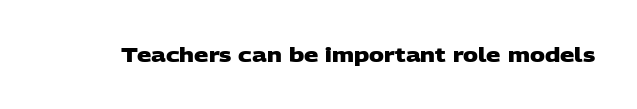
{"bold": "yes", "underline": "no", "letter_spacing": "normal", "letter_spacing_em": 0.0, "glyph_px": 20}
